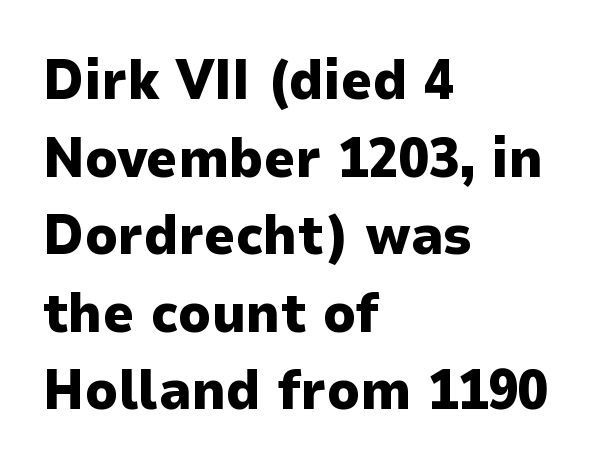
Here the glyphs are tracked normally, forming tight word shapes. Tall strokes in this sample are plumb rather than angled. You could not count columns in this text — the font is proportionally spaced. Typesetter's note: full bold, strokes at maximum text heaviness. In terms of leading, this rendering sits right in the middle.
